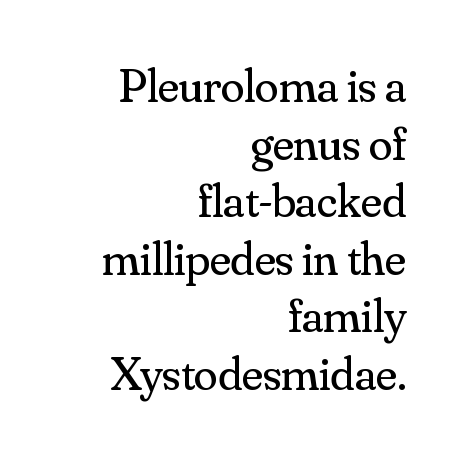
{"serif": "yes", "italic": "no", "bold": "no", "weight": "regular", "width": "normal", "stroke_contrast": "medium", "x_height": "small", "monospaced": "no", "underline": "no", "align": "right", "line_spacing_ratio": 1.2, "letter_spacing": "normal", "letter_spacing_em": 0.0, "glyph_px": 48}
